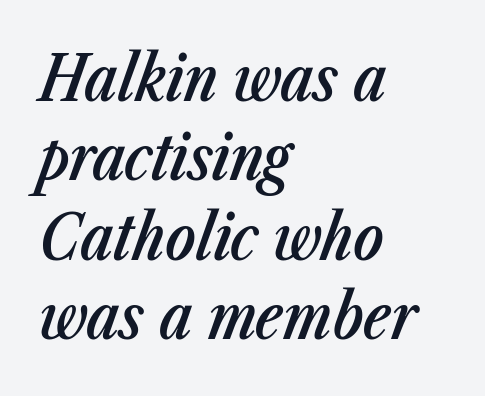
The image shows 63 px semibold, condensed type, italic (leaning right); set left-aligned, normal line spacing (1.26x), normal letter spacing, not underlined; low stroke contrast and a medium x-height.
